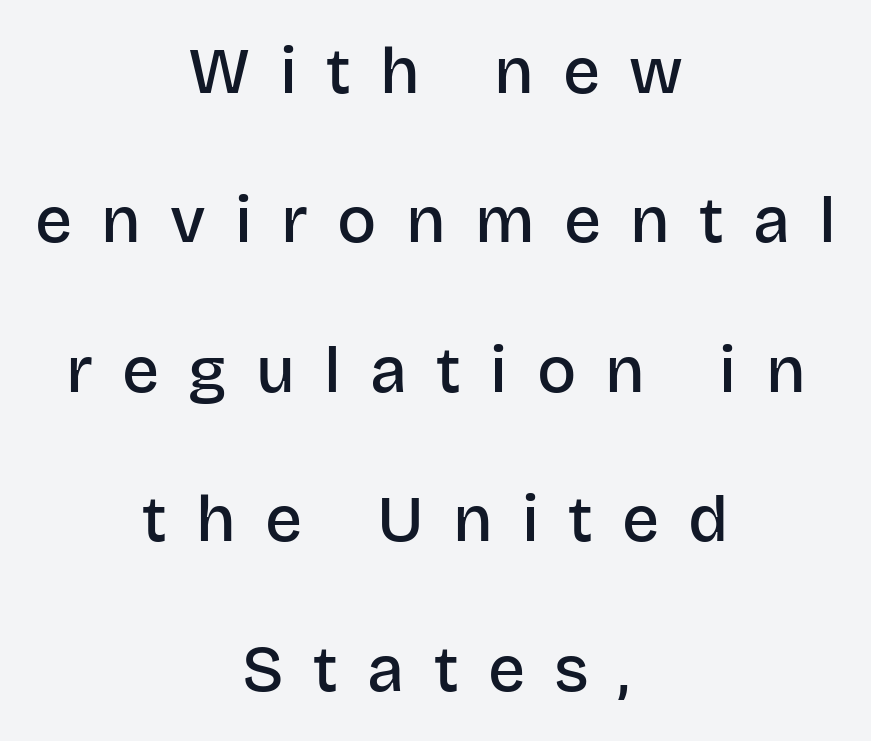
A typesetter would call this heavily tracked-out type. The zone under the glyphs is completely vacant. The face used here is proportionally spaced, like ordinary book or web type. The type family on display is of the sans-serif kind. What's the leading like? Stretched, with rows far apart. The lines are quadded center.
